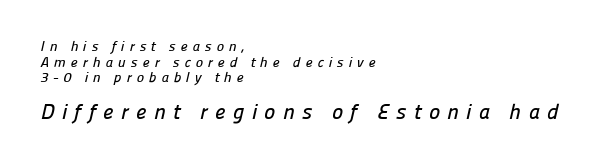
Q: Is the text underlined? A: No.
Q: How is the paragraph aligned? A: Left-aligned.
Q: Is the spacing between letters normal or unusually wide? A: Unusually wide.
Q: Is the spacing between lines tight, normal or loose? A: Tight.
Q: Which block of text is set in a larger size, the first (top) or the second (bottom)? A: The second (bottom) one.
